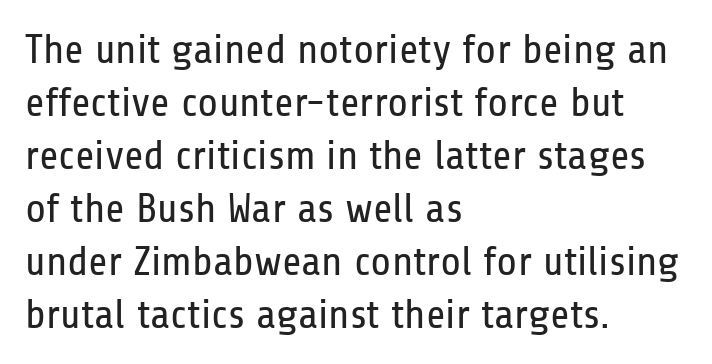
A typesetter would call this proportional, since set widths differ per character. Typographically, this falls in the sans-serif category. Letters have the restrained weight of plain body copy at most. In terms of leading, this rendering sits right in the middle. Standard letterfit; no display-style spreading of the glyphs.
